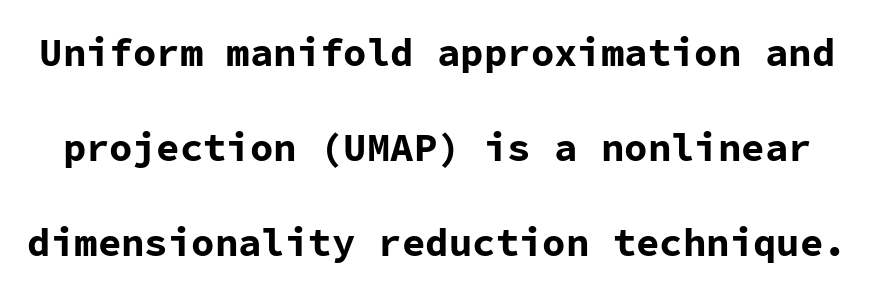
Q: Is the text bold? A: Yes.
Q: Is the text italic (slanted)? A: No, it is upright.
Q: Is the typeface a serif or a sans-serif typeface? A: Sans-serif.
Q: Is the text underlined? A: No.
Q: Is the spacing between letters normal or unusually wide? A: Normal.
Q: Is the spacing between lines tight, normal or loose? A: Loose.
Q: Width (condensed, normal, or wide)? A: Normal.
Q: Stroke contrast? A: Low.
Q: x-height? A: Medium.
Q: Monospaced? A: Yes.
